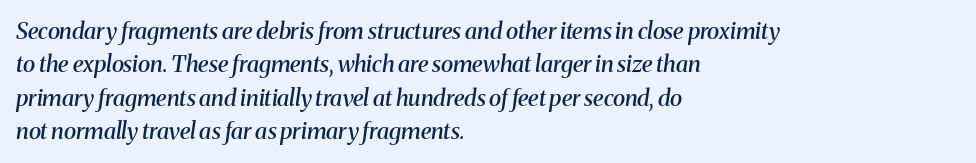
{"italic": "yes", "lean": "right", "slant_degrees": 8, "bold": "semi", "underline": "no", "align": "left", "line_spacing": "normal", "line_spacing_ratio": 1.45, "letter_spacing": "normal", "letter_spacing_em": 0.0, "glyph_px": 23}
